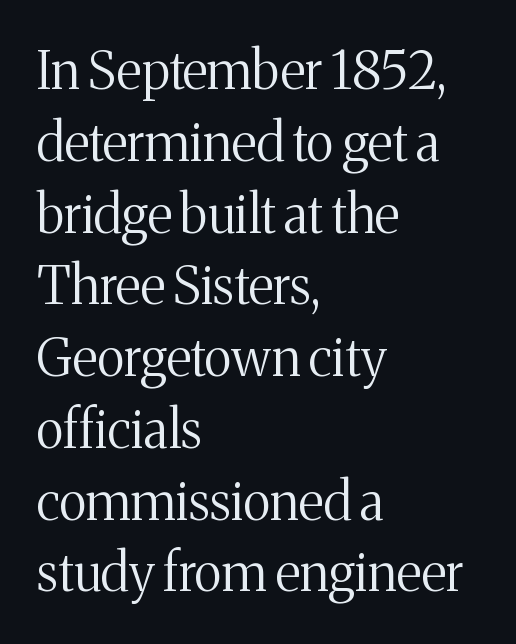
{"serif": "yes", "italic": "no", "bold": "no", "weight": "regular", "width": "normal", "stroke_contrast": "medium", "x_height": "medium", "monospaced": "no", "underline": "no", "align": "left", "line_spacing": "normal", "line_spacing_ratio": 1.38, "letter_spacing": "normal", "letter_spacing_em": 0.0, "glyph_px": 52}
